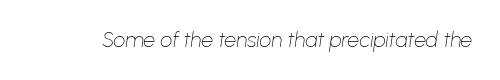
The image shows 21 px text type, italic (leaning right); set normal letter spacing, not underlined.
